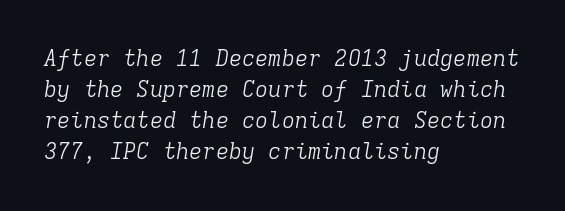
The image shows 22 px text type, italic (leaning right); set left-aligned, normal line spacing (1.41x), normal letter spacing, not underlined.
